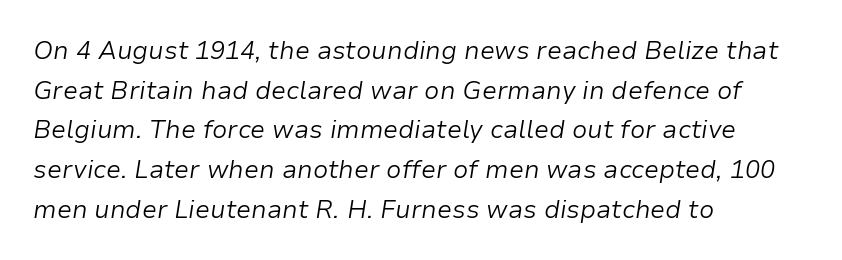
Q: Is the text bold? A: No.
Q: Is the text italic (slanted)? A: Yes, it leans right by about 9 degrees.
Q: Is the text underlined? A: No.
Q: How is the paragraph aligned? A: Left-aligned.
Q: Is the spacing between letters normal or unusually wide? A: Normal.
Q: Is the spacing between lines tight, normal or loose? A: Normal.
